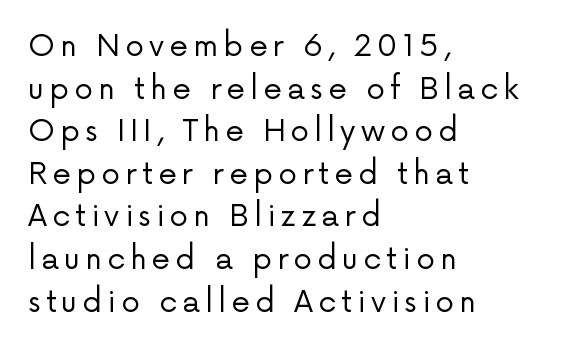
Q: Is the text bold? A: No.
Q: Is the text italic (slanted)? A: No, it is upright.
Q: Is the typeface a serif or a sans-serif typeface? A: Sans-serif.
Q: Is the text underlined? A: No.
Q: How is the paragraph aligned? A: Left-aligned.
Q: Is the spacing between lines tight, normal or loose? A: Normal.
Q: Width (condensed, normal, or wide)? A: Normal.
Q: Stroke contrast? A: Low.
Q: x-height? A: Medium.
Q: Monospaced? A: No.
